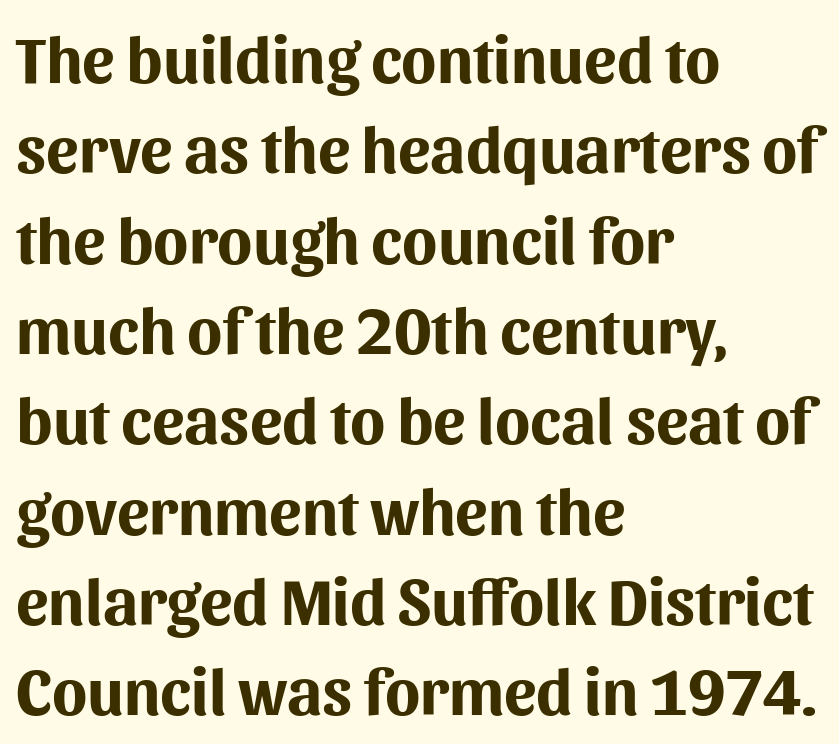
{"serif": "no", "italic": "no", "bold": "yes", "weight": "bold", "width": "normal", "stroke_contrast": "medium", "x_height": "medium", "monospaced": "no", "underline": "no", "align": "left", "line_spacing": "normal", "line_spacing_ratio": 1.39, "letter_spacing": "normal", "letter_spacing_em": 0.0, "glyph_px": 65}
